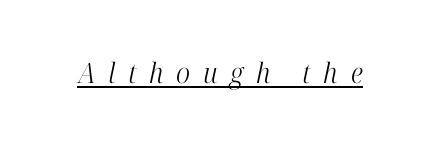
Q: Is the text bold? A: No.
Q: Is the text italic (slanted)? A: Yes, it leans right by about 12 degrees.
Q: Is the typeface a serif or a sans-serif typeface? A: Serif.
Q: Is the text underlined? A: Yes.
Q: Is the spacing between letters normal or unusually wide? A: Unusually wide.
Q: Width (condensed, normal, or wide)? A: Condensed.
Q: Stroke contrast? A: High.
Q: x-height? A: Medium.
Q: Monospaced? A: No.
